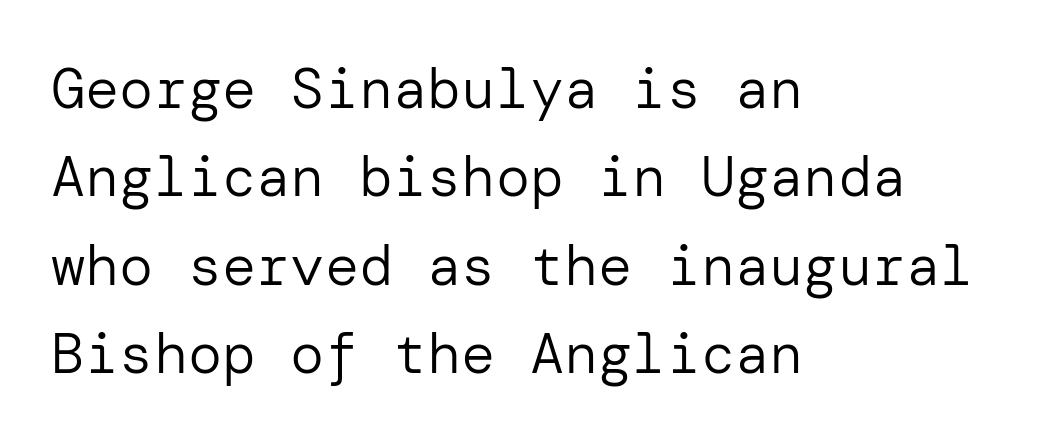
Q: Is the text bold? A: No.
Q: Is the text italic (slanted)? A: No, it is upright.
Q: Is the typeface a serif or a sans-serif typeface? A: Sans-serif.
Q: Is the text underlined? A: No.
Q: How is the paragraph aligned? A: Left-aligned.
Q: Is the spacing between letters normal or unusually wide? A: Normal.
Q: Is the spacing between lines tight, normal or loose? A: Normal.
Q: Width (condensed, normal, or wide)? A: Normal.
Q: Stroke contrast? A: Low.
Q: x-height? A: Medium.
